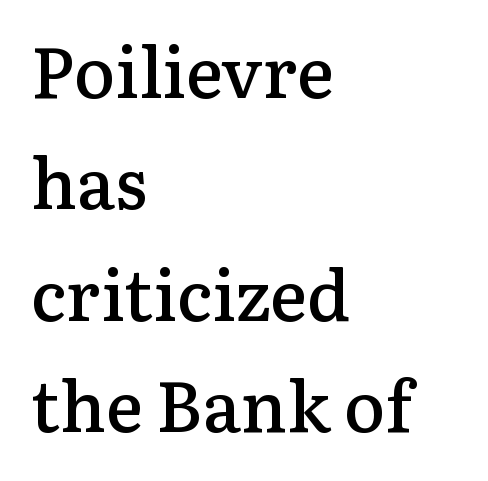
{"serif": "yes", "italic": "no", "bold": "semi", "weight": "semibold", "width": "normal", "stroke_contrast": "low", "x_height": "medium", "monospaced": "no", "underline": "no", "align": "left", "line_spacing": "normal", "line_spacing_ratio": 1.59, "letter_spacing": "normal", "letter_spacing_em": 0.0, "glyph_px": 70}
